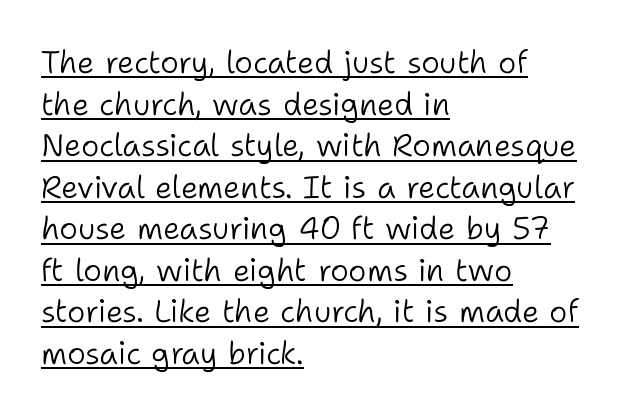
{"serif": "no", "italic": "no", "bold": "no", "weight": "light", "width": "normal", "stroke_contrast": "low", "x_height": "medium", "monospaced": "no", "underline": "yes", "align": "left", "line_spacing": "normal", "line_spacing_ratio": 1.34, "letter_spacing": "normal", "letter_spacing_em": 0.0, "glyph_px": 31}
